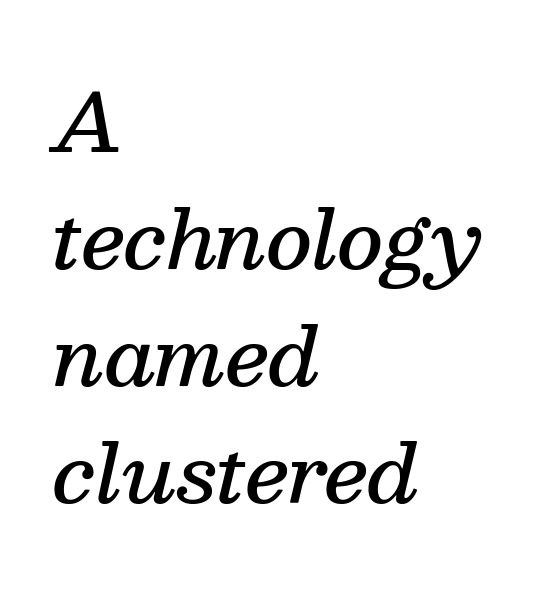
Honestly, the letter spacing is just normal — you wouldn't notice it. Leading matches the norm, producing a regular column. These lines are set flush left with a ragged right edge. The face used here is proportionally spaced, like ordinary book or web type.
